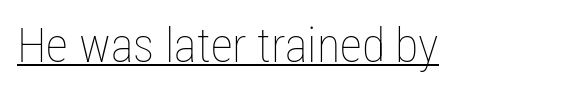
The image shows 48 px thin, condensed type, upright; set normal letter spacing, underlined; low stroke contrast and a medium x-height.
